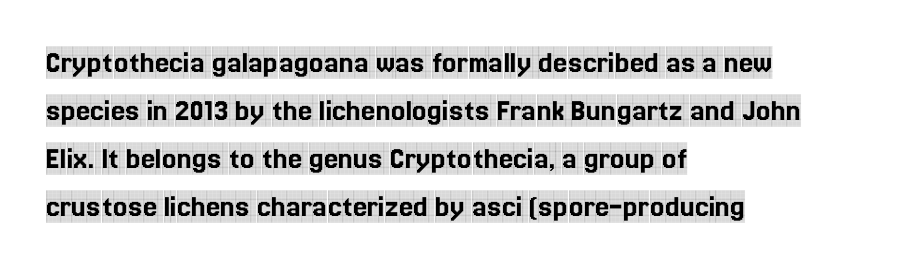
The image shows 32 px condensed serif type, upright; set left-aligned, normal line spacing (1.5x), normal letter spacing, not underlined; a large x-height.
